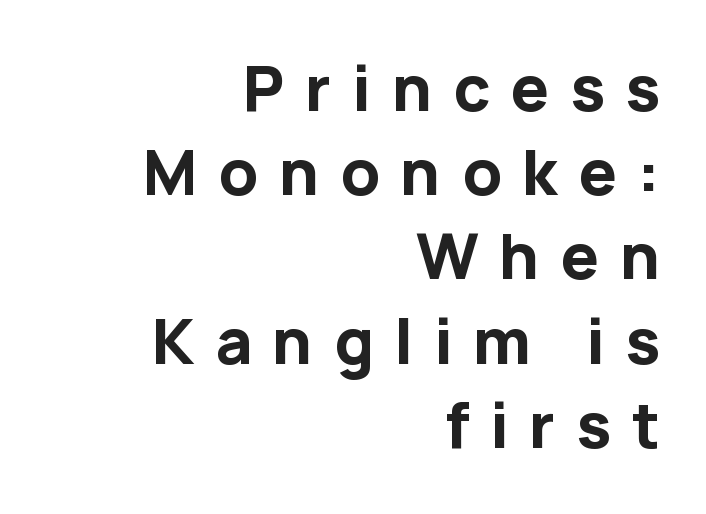
The type sits square on the baseline with zero lean. The face used here is proportionally spaced, like ordinary book or web type. The typesetter chose a ragged-left arrangement here. Lines of text with bare space underneath. The rendering inserts visible extra space after every character.
